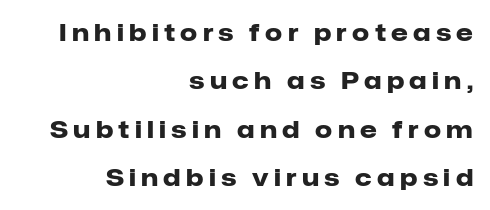
The image shows 24 px bold type, upright; set right-aligned, loose line spacing (2.02x), unusually wide letter spacing (+0.22 em), not underlined.
